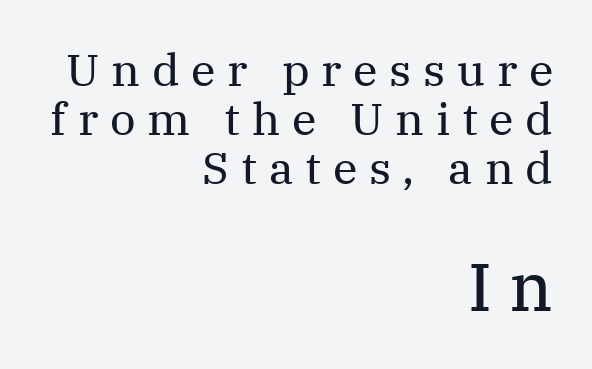
Q: Is the text bold? A: No.
Q: Is the text italic (slanted)? A: No, it is upright.
Q: Is the typeface a serif or a sans-serif typeface? A: Serif.
Q: Is the text underlined? A: No.
Q: How is the paragraph aligned? A: Right-aligned.
Q: Is the spacing between letters normal or unusually wide? A: Unusually wide.
Q: Is the spacing between lines tight, normal or loose? A: Tight.
Q: Which block of text is set in a larger size, the first (top) or the second (bottom)? A: The second (bottom) one.
Q: Width (condensed, normal, or wide)? A: Normal.
Q: Stroke contrast? A: Medium.
Q: x-height? A: Medium.
Q: Monospaced? A: No.
